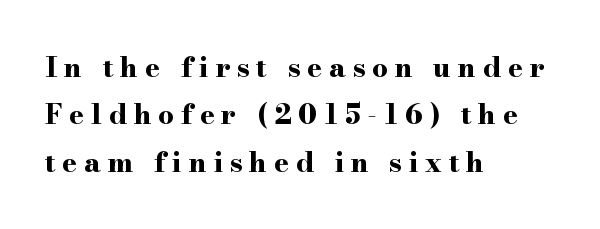
The image shows 28 px bold, wide serif type, upright; set left-aligned, normal line spacing (1.69x), unusually wide letter spacing (+0.24 em), not underlined; high stroke contrast and a small x-height.
